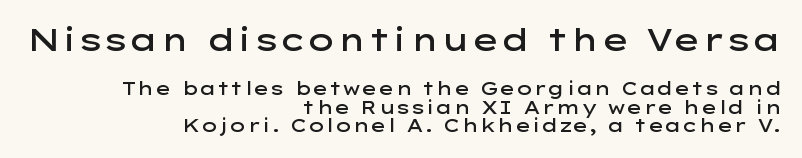
Default kerning and tracking; the words read as compact shapes. The setting favours the right margin, as signatures and pull-quotes sometimes do. In terms of leading, this rendering errs on the cramped side. Glance below the letters and you will spot only blank space. The characters look somewhat weighty, a semibold short of true bold. Posture: vertical.
